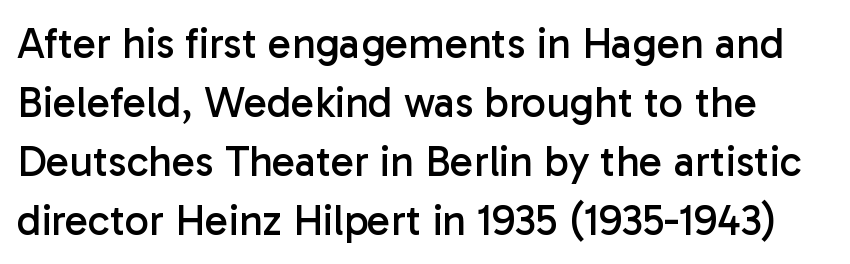
The image shows 43 px regular-weight sans-serif type, upright; set normal line spacing (1.37x), normal letter spacing, not underlined; low stroke contrast and a medium x-height.
